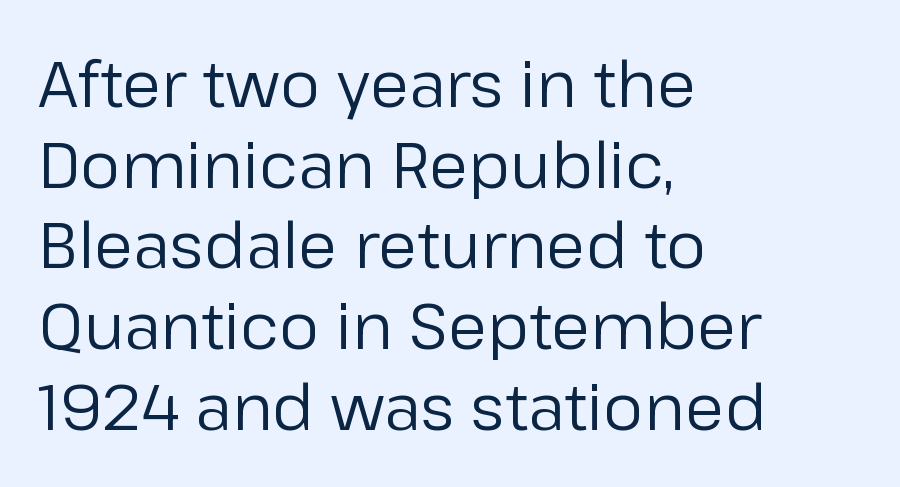
Q: Is the text bold? A: No.
Q: Is the text italic (slanted)? A: No, it is upright.
Q: Is the typeface a serif or a sans-serif typeface? A: Sans-serif.
Q: Is the text underlined? A: No.
Q: How is the paragraph aligned? A: Left-aligned.
Q: Is the spacing between letters normal or unusually wide? A: Normal.
Q: Is the spacing between lines tight, normal or loose? A: Normal.
Q: Width (condensed, normal, or wide)? A: Normal.
Q: Stroke contrast? A: Low.
Q: x-height? A: Medium.
Q: Monospaced? A: No.
